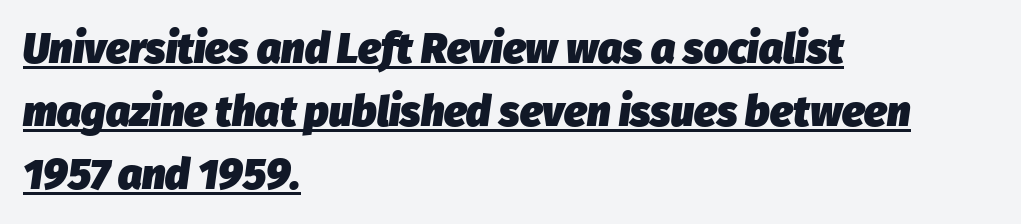
{"italic": "yes", "lean": "right", "slant_degrees": 8, "bold": "yes", "weight": "heavy", "width": "normal", "stroke_contrast": "low", "x_height": "medium", "monospaced": "no", "underline": "yes", "align": "left", "line_spacing": "normal", "line_spacing_ratio": 1.5, "letter_spacing": "normal", "letter_spacing_em": 0.0, "glyph_px": 42}
